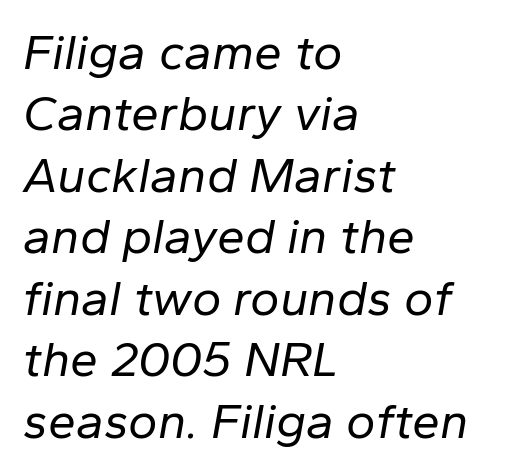
The image shows 50 px regular-weight type, italic (leaning right); set left-aligned, line spacing 1.23x, normal letter spacing, not underlined; low stroke contrast and a medium x-height.
